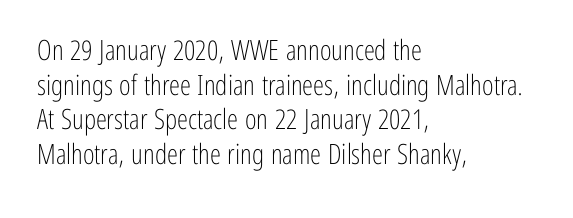
The image shows 28 px light, condensed sans-serif type, upright; set left-aligned, line spacing 1.24x, normal letter spacing, not underlined; low stroke contrast and a medium x-height.
